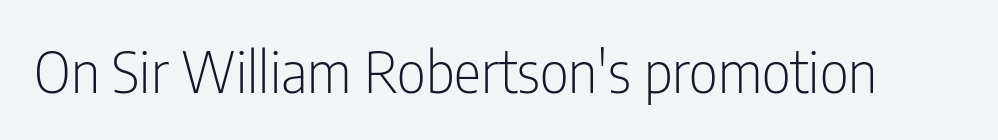
{"serif": "no", "italic": "no", "bold": "no", "weight": "light", "width": "condensed", "stroke_contrast": "low", "x_height": "medium", "monospaced": "no", "underline": "no", "letter_spacing": "normal", "letter_spacing_em": 0.0, "glyph_px": 57}
